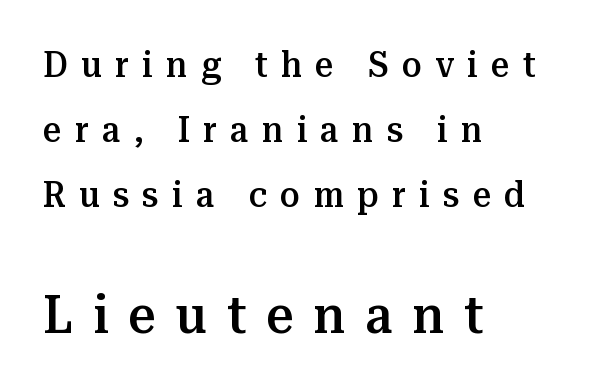
The letterforms stand isolated, each surrounded by extra space. Of the two passages, the one underneath uses the larger point size. The typesetter chose a ragged-right arrangement here. Posture: vertical. As a designer I'd log this as weight 600, semibold. Spacing verdict: proportional, widths tailored to each character.
